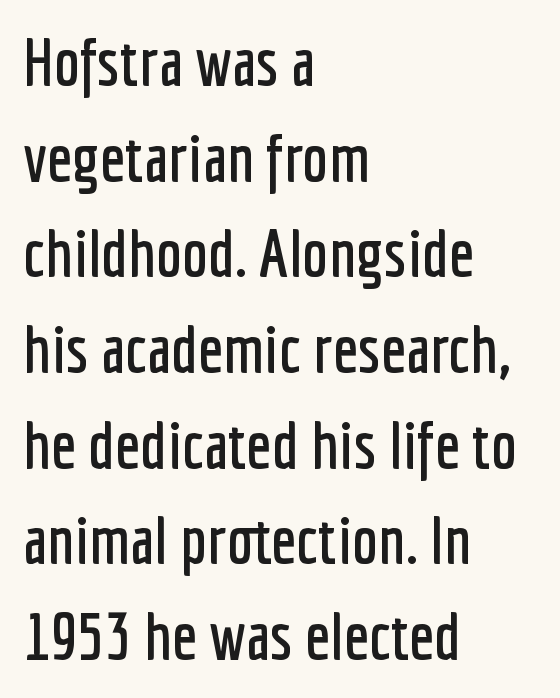
{"serif": "no", "italic": "no", "width": "condensed", "stroke_contrast": "low", "x_height": "medium", "monospaced": "no", "underline": "no", "align": "left", "line_spacing": "normal", "line_spacing_ratio": 1.45, "letter_spacing": "normal", "letter_spacing_em": 0.0, "glyph_px": 66}
